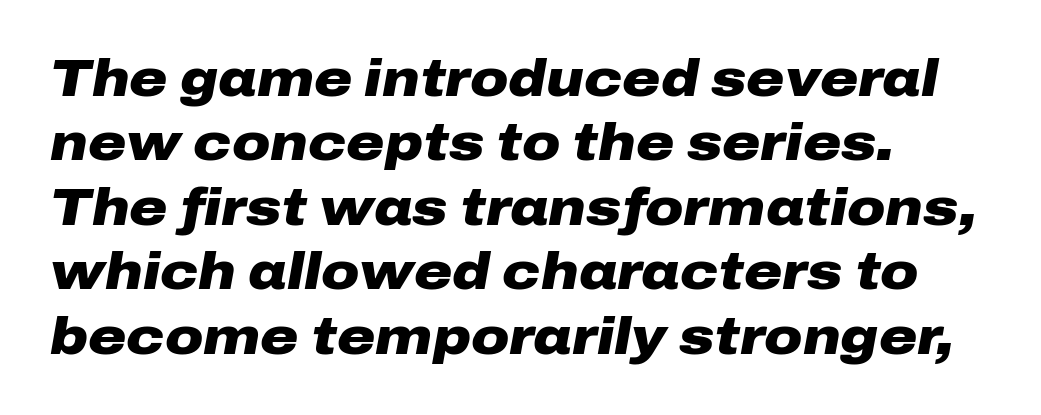
{"italic": "yes", "lean": "right", "slant_degrees": 10, "bold": "yes", "weight": "heavy", "width": "wide", "stroke_contrast": "low", "x_height": "medium", "monospaced": "no", "underline": "no", "align": "left", "line_spacing_ratio": 1.24, "letter_spacing": "normal", "letter_spacing_em": 0.0, "glyph_px": 52}
